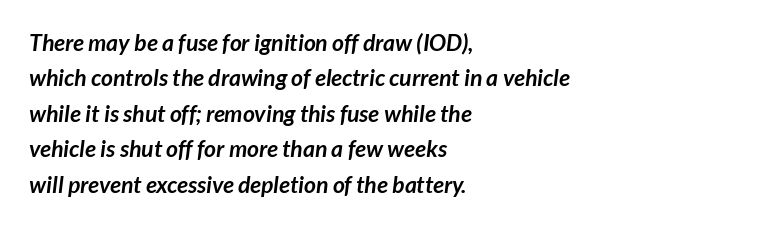
The image shows 23 px bold type; set left-aligned, normal line spacing (1.54x), normal letter spacing, not underlined.
